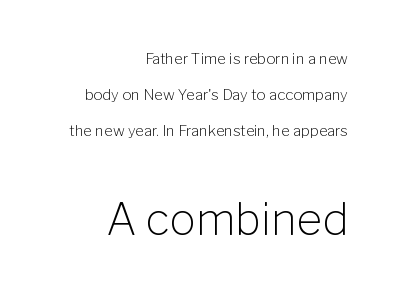
The image shows 44 px light sans-serif type, upright; set right-aligned, loose line spacing (2.39x), normal letter spacing, not underlined; the second (bottom) block is 2.93x larger; low stroke contrast and a medium x-height.
